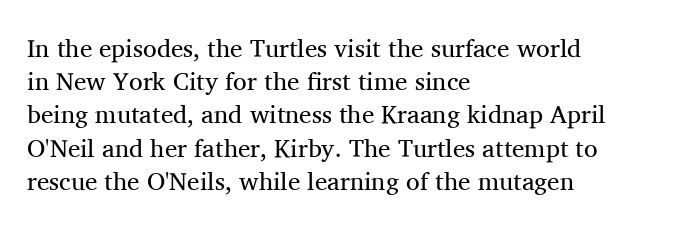
These lines sit exactly where default settings would place them. Decoration check: the copy has no underline. The typeface has the unassuming heft of standard copy or less. Horizontal alignment here is leftward, the default for most running prose.
